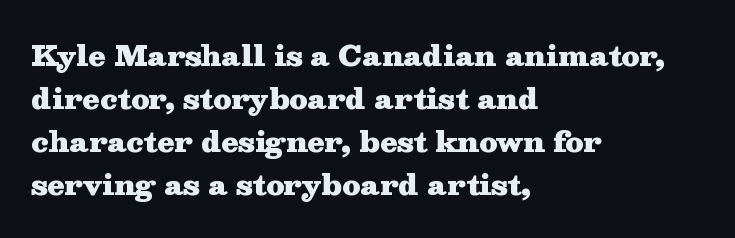
How are the letters spaced? Ordinarily, with no added tracking. The zone under the glyphs is completely vacant. Successive baselines arrive at the customary interval. Here the designer chose a conventional face with non-uniform glyph widths.
